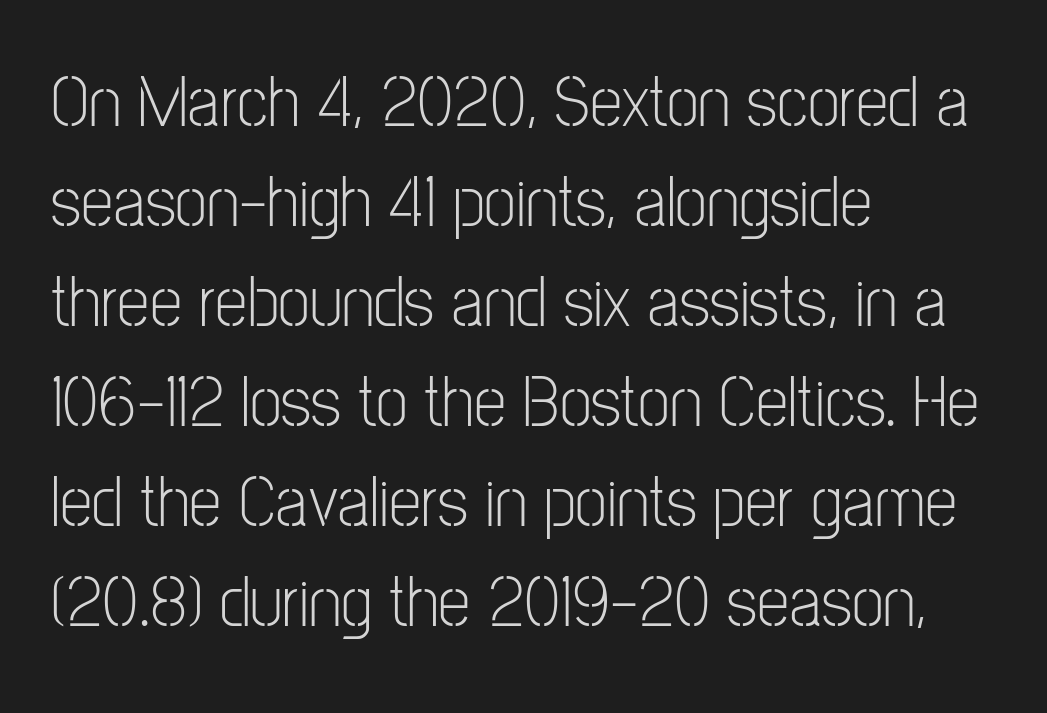
{"serif": "no", "italic": "no", "bold": "no", "weight": "light", "width": "condensed", "stroke_contrast": "low", "x_height": "medium", "monospaced": "no", "underline": "no", "align": "left", "line_spacing": "normal", "line_spacing_ratio": 1.37, "letter_spacing": "normal", "letter_spacing_em": 0.0, "glyph_px": 73}
